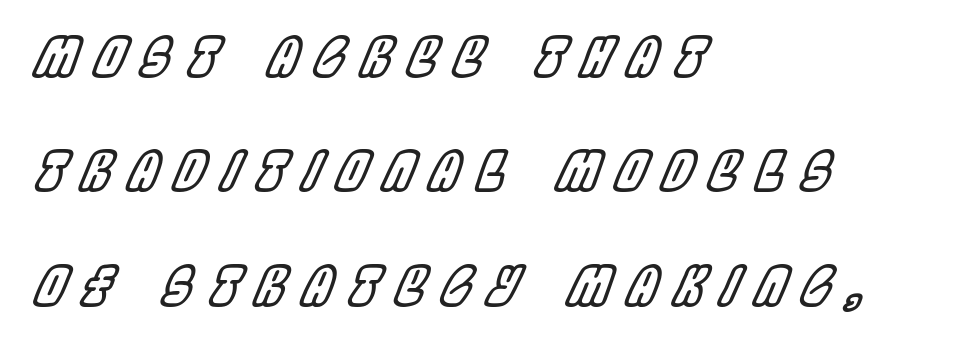
{"italic": "yes", "lean": "right", "slant_degrees": 22, "width": "condensed", "x_height": "large", "monospaced": "no", "underline": "no", "align": "left", "line_spacing": "loose", "line_spacing_ratio": 2.12, "letter_spacing": "wide", "letter_spacing_em": 0.3, "glyph_px": 54}
